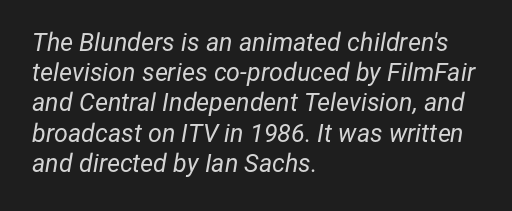
{"italic": "yes", "lean": "right", "slant_degrees": 12, "bold": "no", "underline": "no", "align": "left", "line_spacing_ratio": 1.21, "letter_spacing": "normal", "letter_spacing_em": 0.0, "glyph_px": 25}
